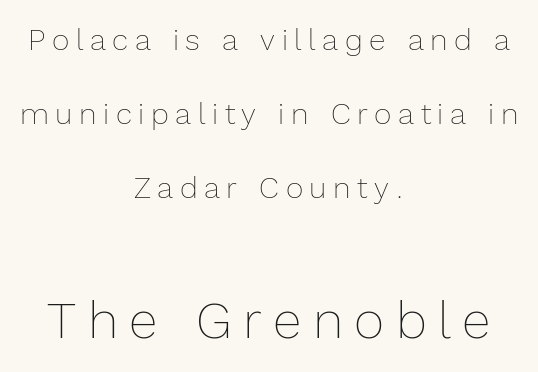
Words appear elongated and porous because spacing is wide. Check the space under the baseline: it is left empty. On a weight scale, this lands at 450 or below. A student would notice the bottom passage is typeset larger than what precedes it. A student would call this center alignment; a typographer would say set centered. Widely set lines give the paragraph a tall, airy silhouette.
